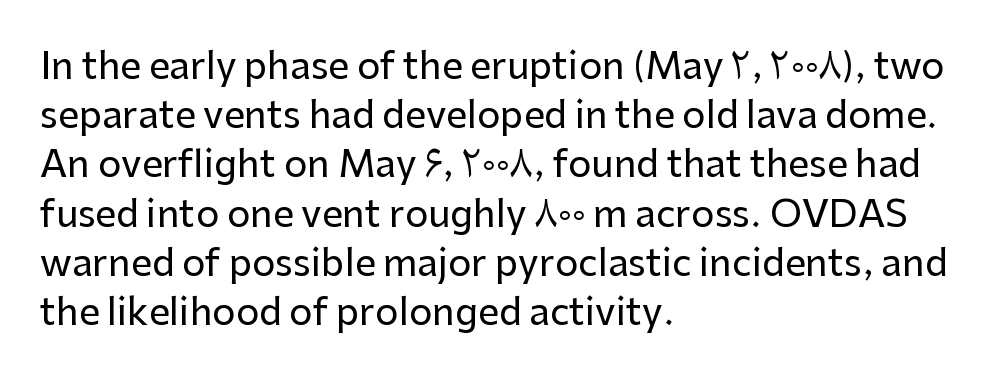
The paragraph has a hard left edge and a soft right edge. The letters advance in unequal steps, a hallmark of proportional type. Honestly, there is no underline to notice here at all. Does extra space separate the letters? No, they use regular spacing. Line spacing here is normal. A sans-serif font was chosen for this passage.
